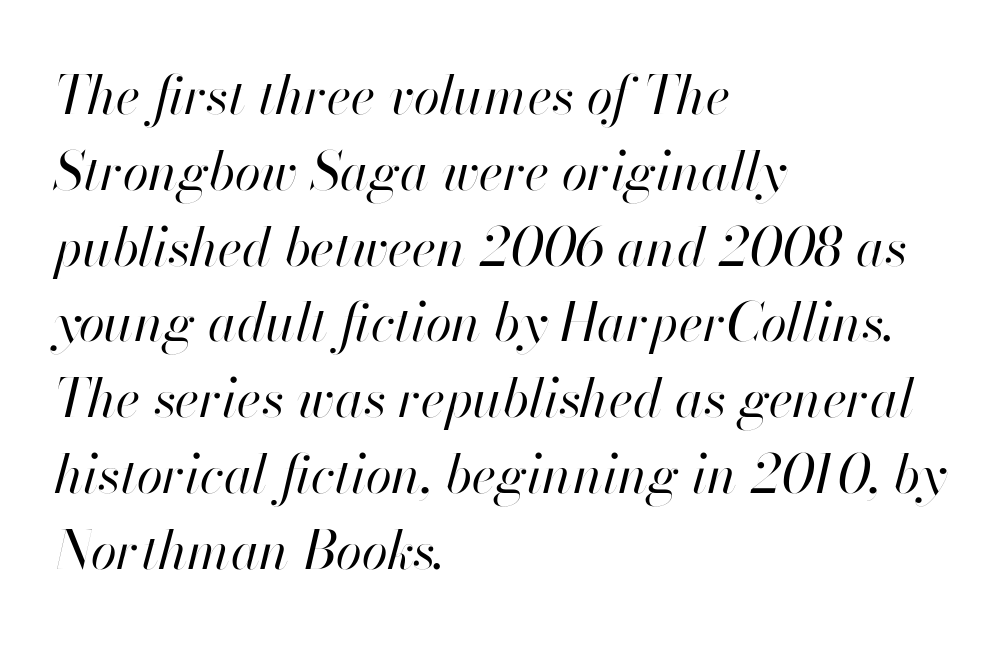
The image shows 53 px regular-weight type, italic (leaning right); set left-aligned, normal line spacing (1.43x), normal letter spacing, not underlined; high stroke contrast and a small x-height.
